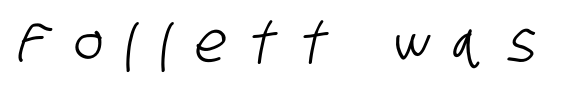
Q: Is the typeface a serif or a sans-serif typeface? A: Sans-serif.
Q: Is the text underlined? A: No.
Q: Is the spacing between letters normal or unusually wide? A: Unusually wide.
Q: Width (condensed, normal, or wide)? A: Condensed.
Q: Stroke contrast? A: Low.
Q: x-height? A: Large.
Q: Monospaced? A: No.
